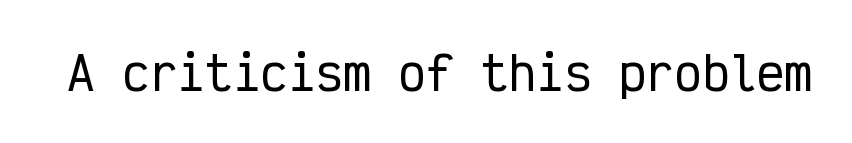
The image shows 46 px condensed sans-serif type, upright, monospaced; set normal letter spacing, not underlined; low stroke contrast and a medium x-height.
